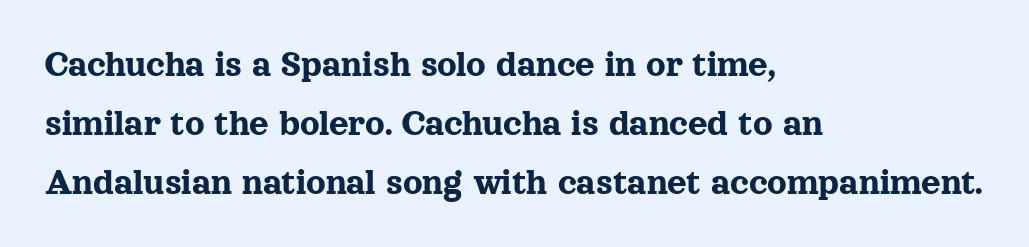
Q: Is the text italic (slanted)? A: No, it is upright.
Q: Is the typeface a serif or a sans-serif typeface? A: Serif.
Q: Is the text underlined? A: No.
Q: How is the paragraph aligned? A: Left-aligned.
Q: Is the spacing between letters normal or unusually wide? A: Normal.
Q: Is the spacing between lines tight, normal or loose? A: Normal.
Q: Width (condensed, normal, or wide)? A: Normal.
Q: x-height? A: Medium.
Q: Monospaced? A: No.
